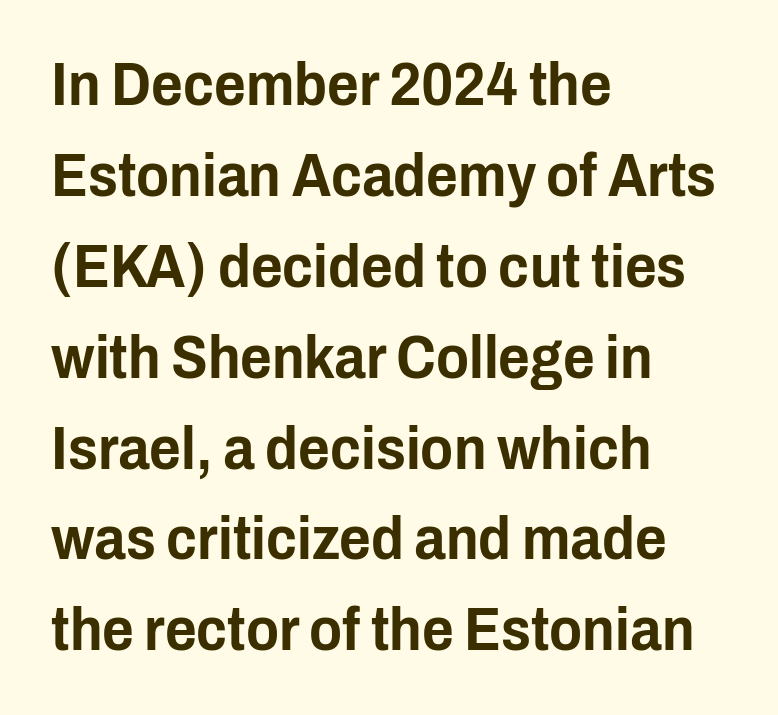
{"serif": "no", "italic": "no", "width": "condensed", "stroke_contrast": "low", "x_height": "medium", "monospaced": "no", "underline": "no", "align": "left", "line_spacing": "normal", "line_spacing_ratio": 1.49, "letter_spacing": "normal", "letter_spacing_em": 0.0, "glyph_px": 61}
